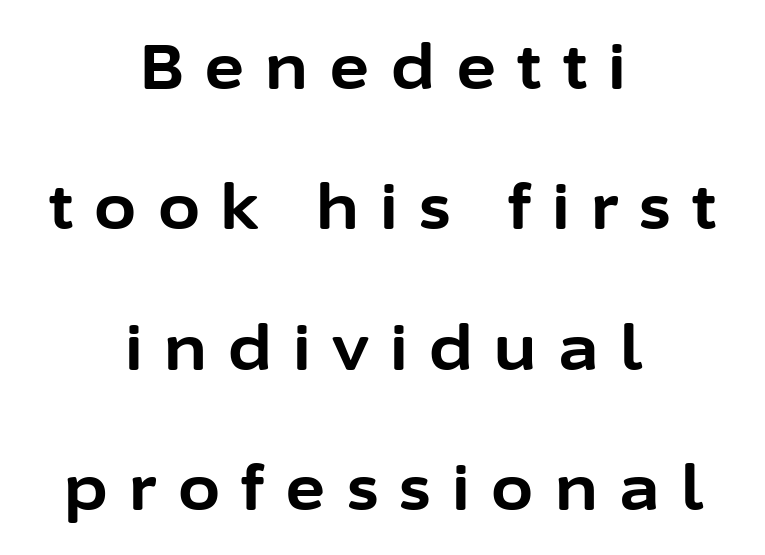
Check under the words: just untouched page. Pretty heavy lettering here — definitely bold. Examine the stroke ends and you'll find no serifs. Inter-character spacing is expanded well beyond the font's built-in metrics.
